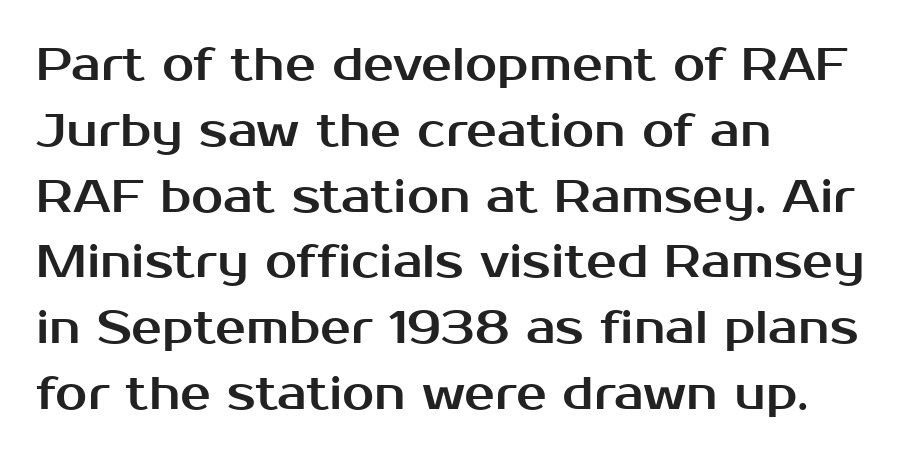
{"serif": "no", "italic": "no", "width": "normal", "stroke_contrast": "medium", "x_height": "medium", "monospaced": "no", "underline": "no", "align": "left", "line_spacing": "normal", "line_spacing_ratio": 1.43, "letter_spacing": "normal", "letter_spacing_em": 0.0, "glyph_px": 46}
